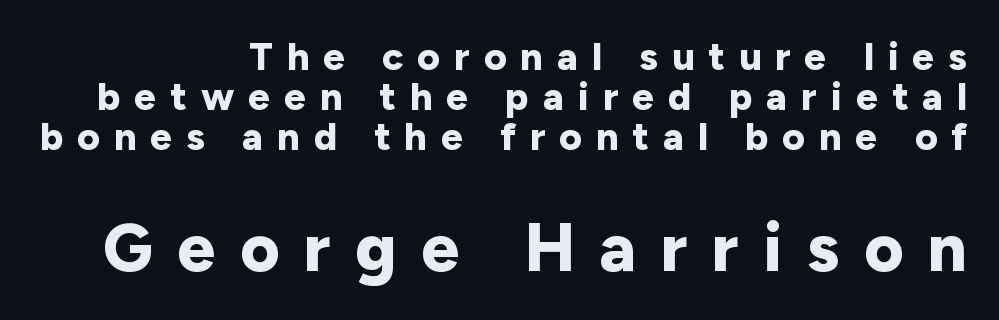
The image shows 68 px bold sans-serif type, upright; set right-aligned, tight line spacing (1.02x), unusually wide letter spacing (+0.36 em), not underlined; the second (bottom) block is 1.74x larger; low stroke contrast and a medium x-height.
